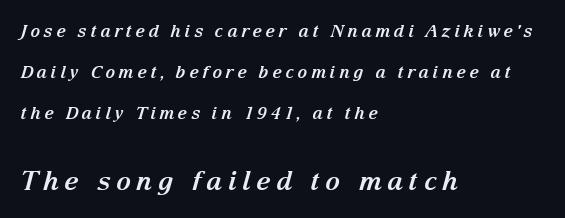
The image shows 26 px bold type, italic (leaning right); set left-aligned, loose line spacing (2.42x), unusually wide letter spacing (+0.2 em), not underlined; the second (bottom) block is 1.53x larger.
